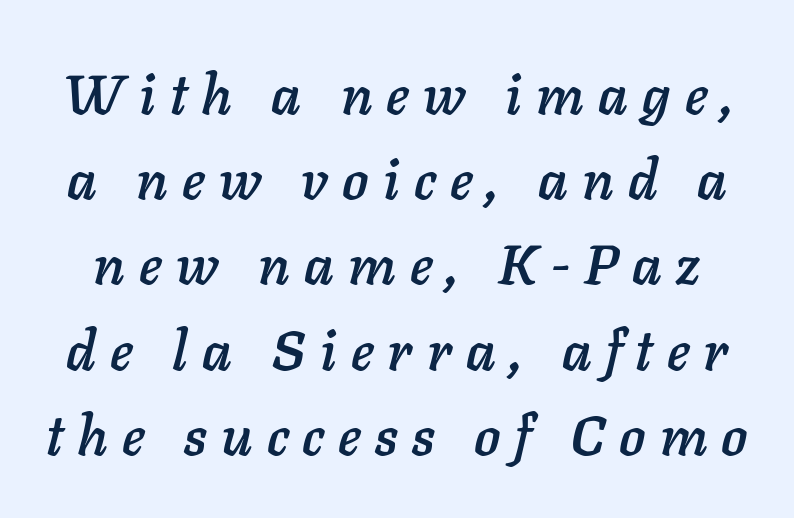
Varying glyph widths throughout — classic text-font behaviour. The gaps between neighbouring characters are conspicuously large. Students, observe: this is what conventionally led text looks like. These lines were composed using italics. Glance below the letters and you will spot only blank space.
